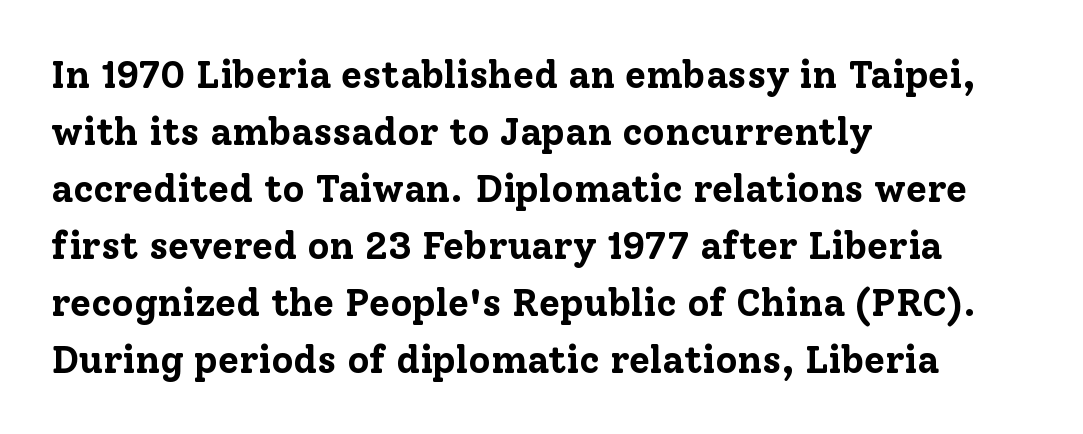
The lettering stays uniformly vertical, giving the passage a roman look. Decoration check: the copy has no underline. Spacing verdict: proportional, widths tailored to each character. Old-style or modern, the face here clearly has serifs.
